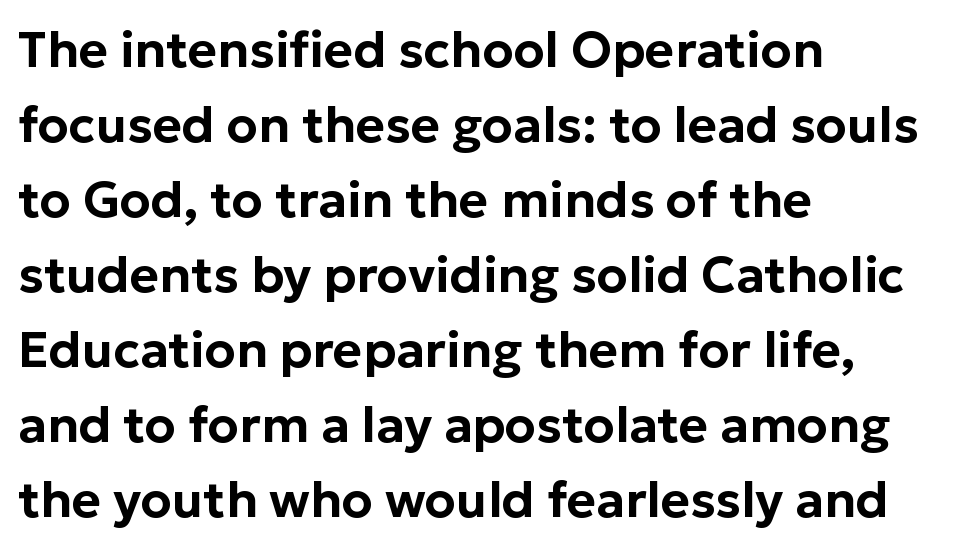
{"serif": "no", "italic": "no", "width": "normal", "stroke_contrast": "low", "x_height": "medium", "monospaced": "no", "underline": "no", "align": "left", "line_spacing": "normal", "line_spacing_ratio": 1.5, "letter_spacing": "normal", "letter_spacing_em": 0.0, "glyph_px": 50}
